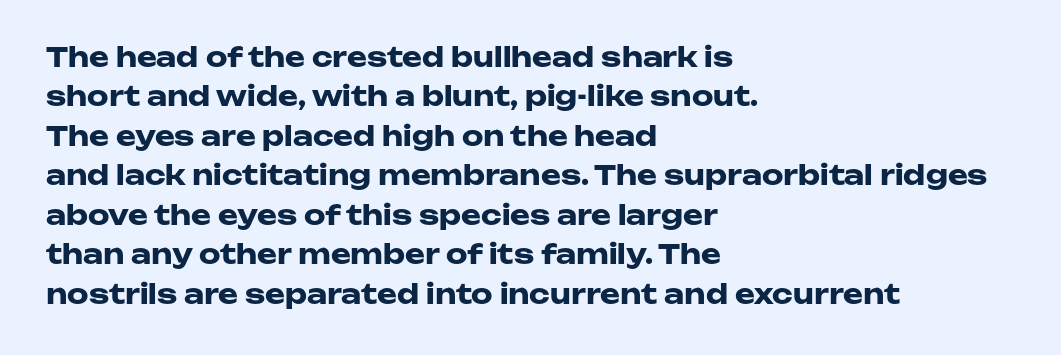
Q: Is the text bold? A: Yes.
Q: Is the text italic (slanted)? A: No, it is upright.
Q: Is the text underlined? A: No.
Q: How is the paragraph aligned? A: Left-aligned.
Q: Is the spacing between letters normal or unusually wide? A: Normal.
Q: Is the spacing between lines tight, normal or loose? A: Normal.
